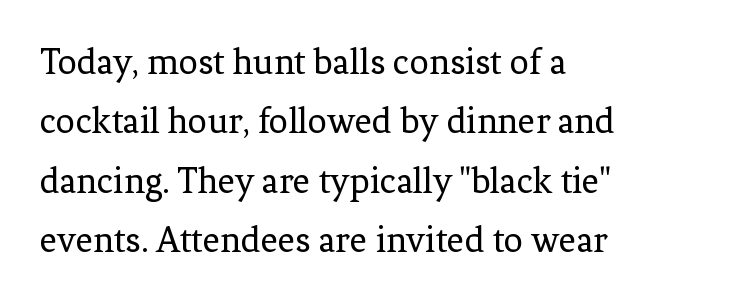
The image shows 38 px regular-weight serif type, upright; set left-aligned, normal line spacing (1.56x), normal letter spacing, not underlined; low stroke contrast and a medium x-height.
